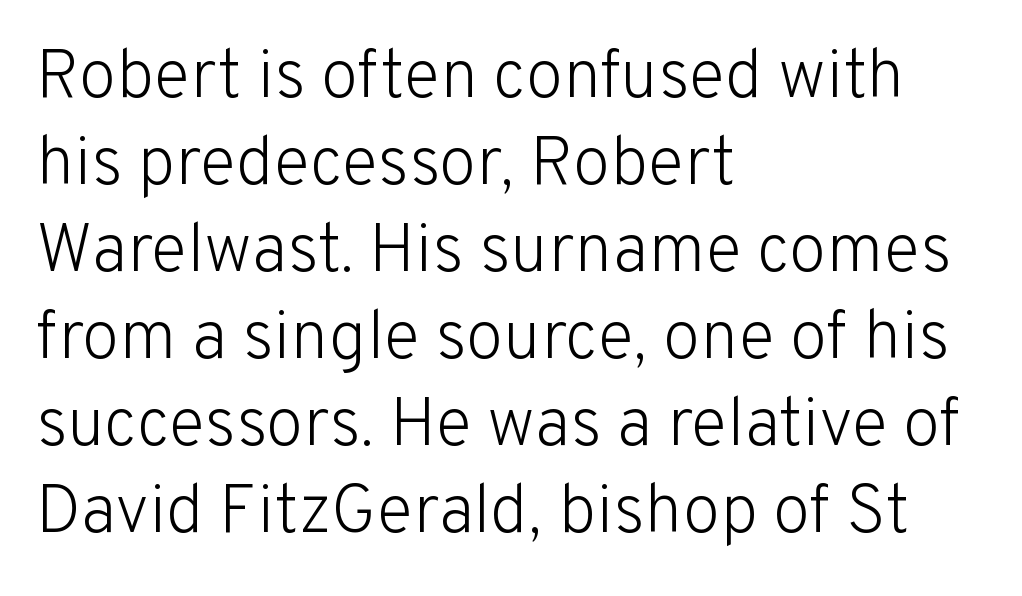
The text block is weighted toward the left margin, trailing off unevenly rightward. The passage shown stacks its lines at a standard gap. No chunkiness to these letters — they're not bold. Check the space under the baseline: it is left empty.
